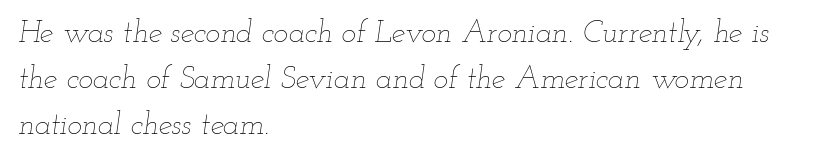
The image shows 31 px thin, wide type, italic (leaning right); set left-aligned, normal line spacing (1.48x), normal letter spacing, not underlined; low stroke contrast and a small x-height.
